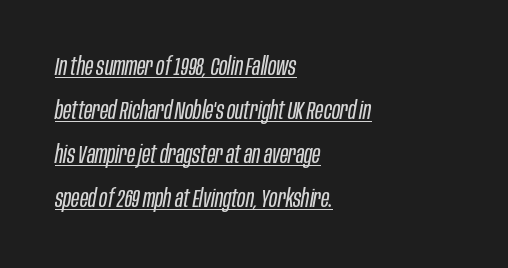
Q: Is the text bold? A: No.
Q: Is the text italic (slanted)? A: Yes, it leans right by about 10 degrees.
Q: Is the text underlined? A: Yes.
Q: How is the paragraph aligned? A: Left-aligned.
Q: Is the spacing between letters normal or unusually wide? A: Normal.
